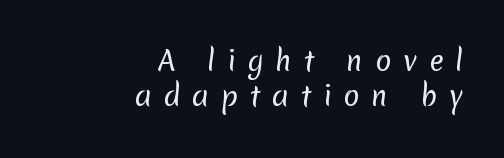
Q: Is the text bold? A: No.
Q: Is the text underlined? A: No.
Q: How is the paragraph aligned? A: Right-aligned.
Q: Is the spacing between letters normal or unusually wide? A: Unusually wide.
Q: Is the spacing between lines tight, normal or loose? A: Normal.
